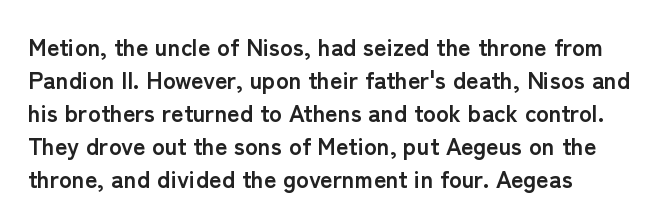
{"italic": "no", "bold": "yes", "underline": "no", "line_spacing": "normal", "line_spacing_ratio": 1.37, "letter_spacing": "normal", "letter_spacing_em": 0.0, "glyph_px": 24}
